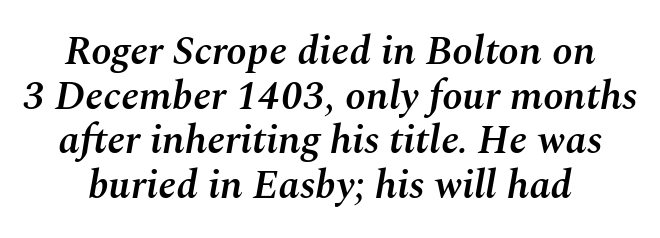
The image shows 41 px semibold type, italic (leaning right); set tight line spacing (1.09x), normal letter spacing, not underlined; medium stroke contrast and a medium x-height.
